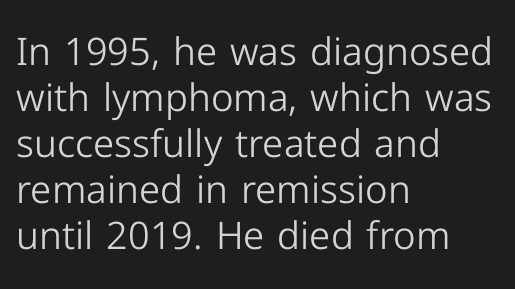
Spacing between characters is what you'd get straight out of the box. A typesetter would label this face a sans. Is this a fixed-width face? No — the glyphs have proportional, varying widths. Nothing heavy about these letters — not bold at all.
